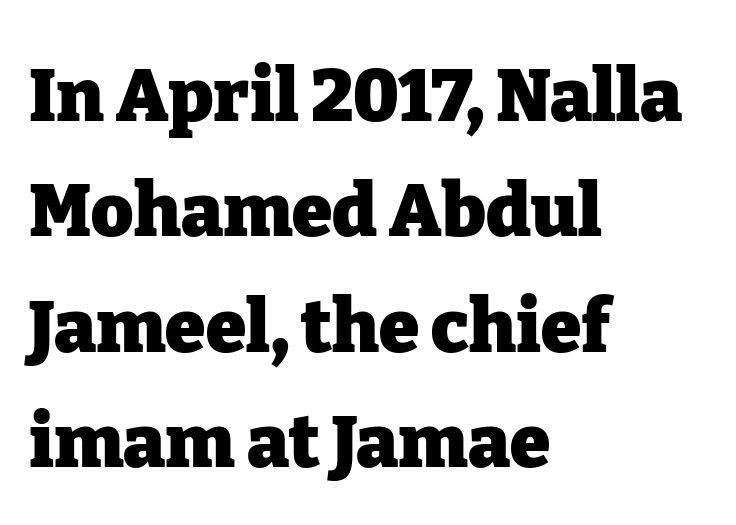
A typesetter would call this proportional, since set widths differ per character. Every character sits straight up, as roman type does. Which margin do the lines hug? The left one — the right edge is uneven. Quick note: interline space is typical. Underline: absent. The letters sit at their default tracking, neither squeezed nor spread.
